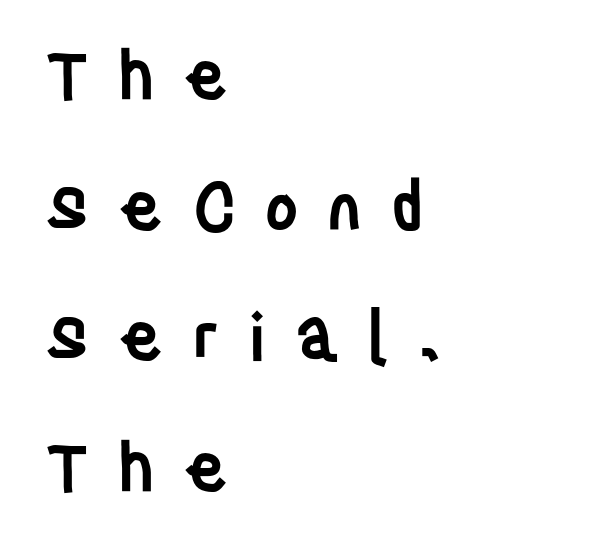
The image shows 66 px semibold, condensed sans-serif type, upright; set left-aligned, loose line spacing (1.98x), unusually wide letter spacing (+0.43 em), not underlined; low stroke contrast and a large x-height.
